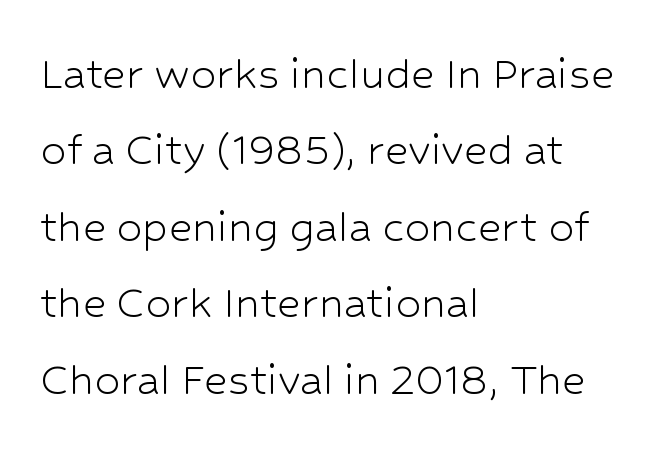
The image shows 51 px light sans-serif type, upright; set left-aligned, normal line spacing (1.5x), normal letter spacing, not underlined; low stroke contrast and a medium x-height.
